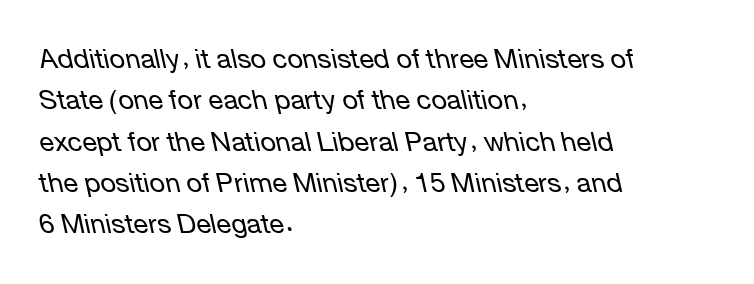
The type is set solid horizontally, with unmodified tracking. Interline gaps are of average width in this sample. Horizontal alignment here is leftward, the default for most running prose. The passage shown is not underscored anywhere.
